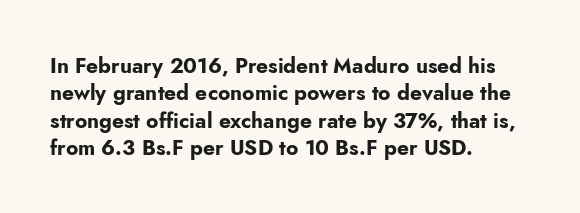
Q: Is the text bold? A: Yes.
Q: Is the text italic (slanted)? A: No, it is upright.
Q: Is the text underlined? A: No.
Q: How is the paragraph aligned? A: Left-aligned.
Q: Is the spacing between letters normal or unusually wide? A: Normal.
Q: Is the spacing between lines tight, normal or loose? A: Normal.
